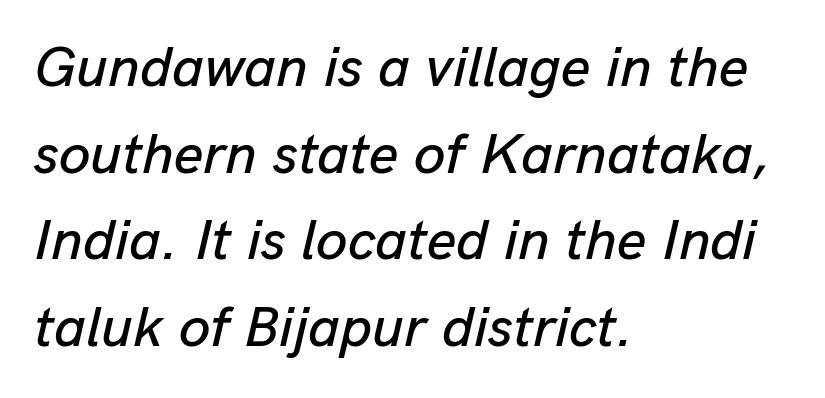
Note the varied advance widths — an 'i' is clearly narrower than an 'm'. You could call the tracking neutral — neither tight nor loose. Does the copy run flush right? No — it runs flush left. Anything drawn beneath the words? Only blank space.
